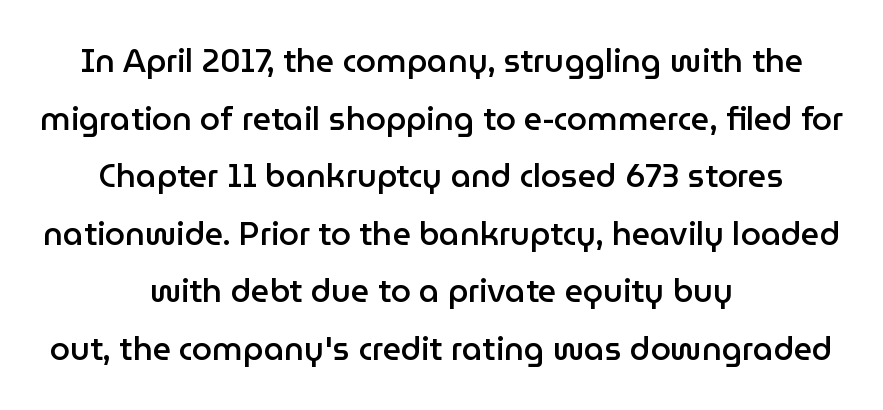
The image shows 32 px semibold sans-serif type, upright; set centered, line spacing 1.8x, normal letter spacing, not underlined; low stroke contrast and a medium x-height.
